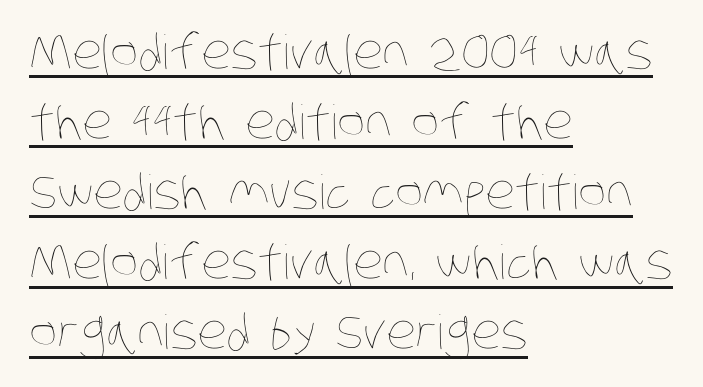
The image shows 47 px thin, condensed type; set left-aligned, normal line spacing (1.49x), normal letter spacing, underlined; low stroke contrast and a large x-height.
